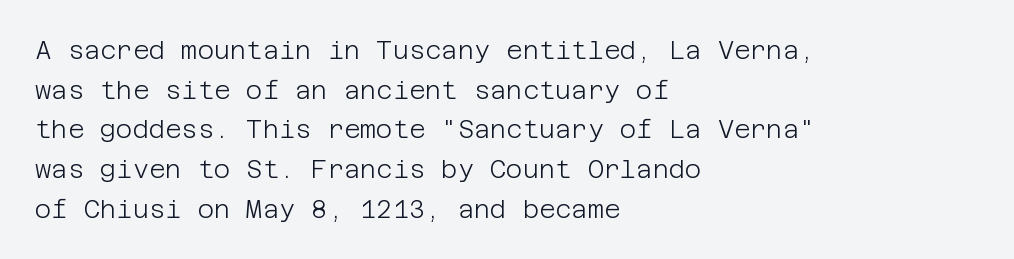
{"italic": "no", "bold": "no", "underline": "no", "align": "left", "line_spacing": "normal", "line_spacing_ratio": 1.59, "letter_spacing": "normal", "letter_spacing_em": 0.0, "glyph_px": 25}
